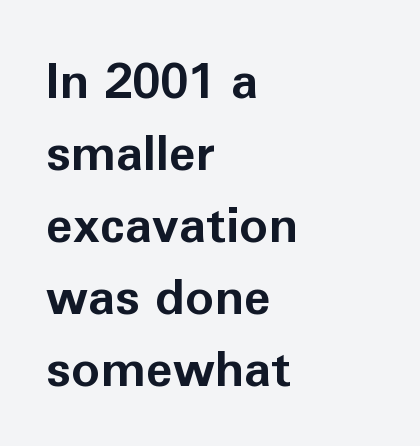
{"serif": "no", "italic": "no", "bold": "yes", "weight": "bold", "width": "normal", "stroke_contrast": "low", "x_height": "medium", "monospaced": "no", "underline": "no", "align": "left", "line_spacing": "normal", "line_spacing_ratio": 1.47, "letter_spacing": "normal", "letter_spacing_em": 0.0, "glyph_px": 49}
